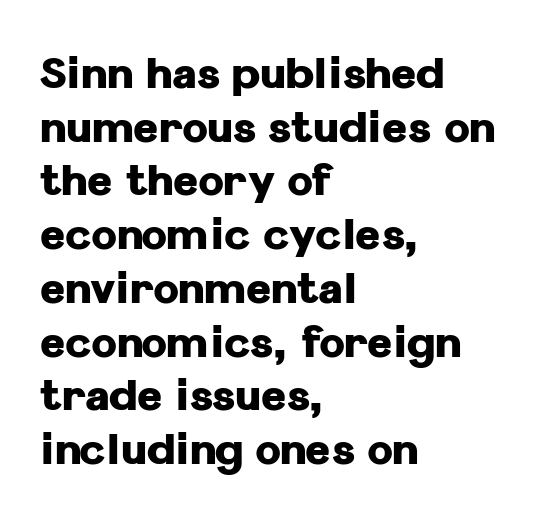
{"serif": "no", "italic": "no", "bold": "yes", "weight": "heavy", "width": "normal", "stroke_contrast": "low", "x_height": "medium", "monospaced": "no", "underline": "no", "align": "left", "line_spacing": "normal", "line_spacing_ratio": 1.25, "letter_spacing": "normal", "letter_spacing_em": 0.0, "glyph_px": 43}
